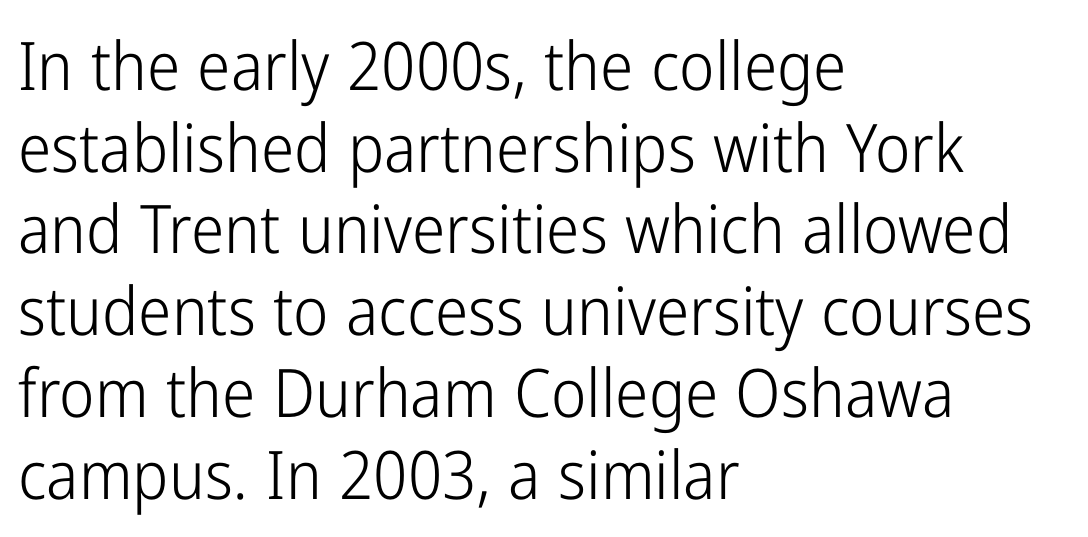
{"serif": "no", "italic": "no", "bold": "no", "weight": "light", "width": "condensed", "stroke_contrast": "low", "x_height": "medium", "monospaced": "no", "underline": "no", "align": "left", "line_spacing_ratio": 1.22, "letter_spacing": "normal", "letter_spacing_em": 0.0, "glyph_px": 67}
